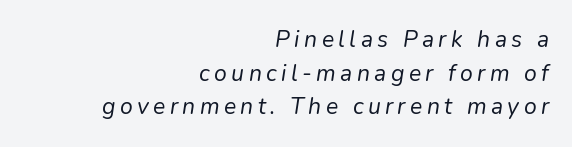
Would a proofreader flag this as italicized? Yes. Unmarked baselines from the first word to the last. These lines stack with their right ends in a neat column. The block of text has a typical density, with ordinary space between rows.
